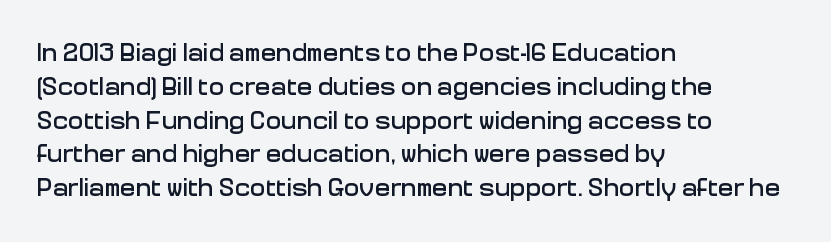
{"italic": "no", "underline": "no", "align": "left", "line_spacing": "normal", "line_spacing_ratio": 1.3, "letter_spacing": "normal", "letter_spacing_em": 0.0, "glyph_px": 26}
